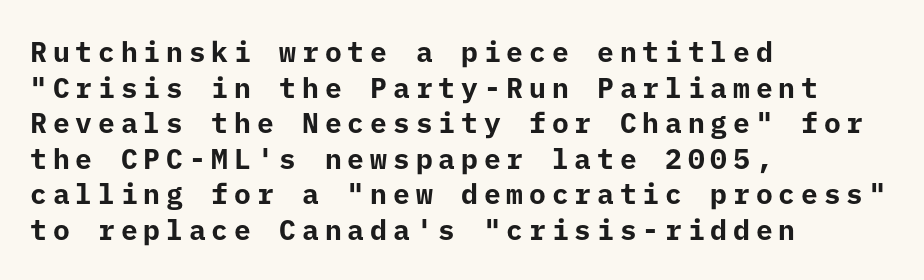
Leading: standard. This sample is left-justified, so line endings fall wherever the words run out. The specimen omits any rule beneath the text block's lines. The lettering holds an erect, upright posture throughout. A full-strength bold gives these letters their thick strokes.
